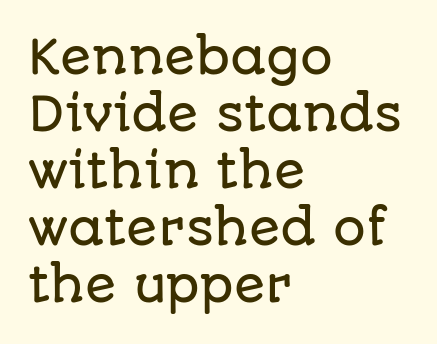
Q: Is the text italic (slanted)? A: No, it is upright.
Q: Is the typeface a serif or a sans-serif typeface? A: Sans-serif.
Q: Is the text underlined? A: No.
Q: How is the paragraph aligned? A: Left-aligned.
Q: Is the spacing between letters normal or unusually wide? A: Normal.
Q: Width (condensed, normal, or wide)? A: Normal.
Q: Stroke contrast? A: Low.
Q: x-height? A: Large.
Q: Monospaced? A: No.
